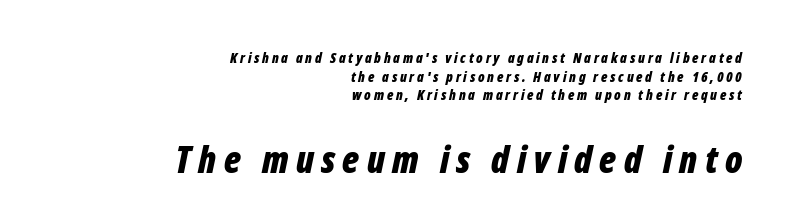
A student would call this right alignment; a typographer would say flush right, rag left. Reading down the column, the eye jumps a familiar distance to each next line. The lower block of text is set noticeably larger than the block above it. The glyphs look as if they've been sheared to an angle. Spacing between characters has been opened up far beyond the box default. The sample has been set heavy, in full bold.
